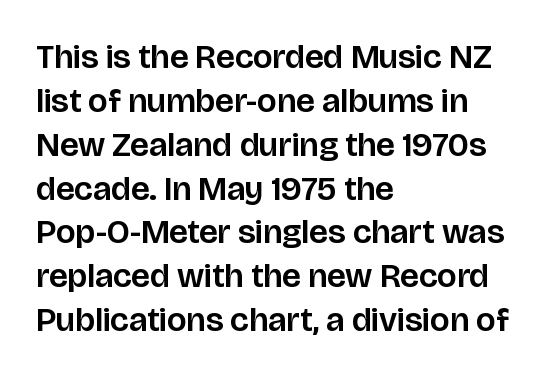
{"serif": "no", "italic": "no", "width": "normal", "stroke_contrast": "low", "x_height": "large", "monospaced": "no", "underline": "no", "align": "left", "line_spacing": "normal", "line_spacing_ratio": 1.29, "letter_spacing": "normal", "letter_spacing_em": 0.0, "glyph_px": 34}
